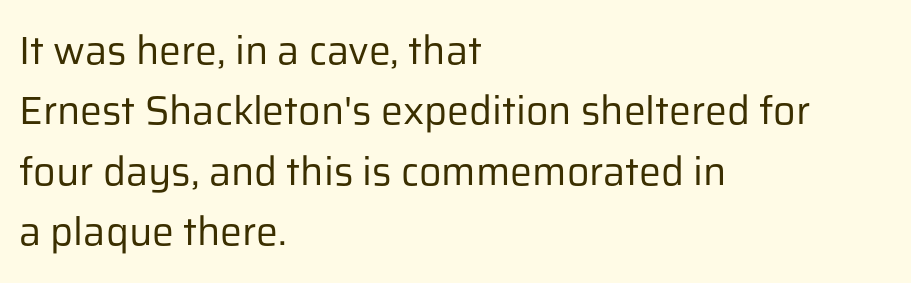
Q: Is the text bold? A: No.
Q: Is the text italic (slanted)? A: No, it is upright.
Q: Is the typeface a serif or a sans-serif typeface? A: Sans-serif.
Q: Is the text underlined? A: No.
Q: How is the paragraph aligned? A: Left-aligned.
Q: Is the spacing between letters normal or unusually wide? A: Normal.
Q: Is the spacing between lines tight, normal or loose? A: Normal.
Q: Width (condensed, normal, or wide)? A: Normal.
Q: Stroke contrast? A: Low.
Q: x-height? A: Medium.
Q: Monospaced? A: No.
